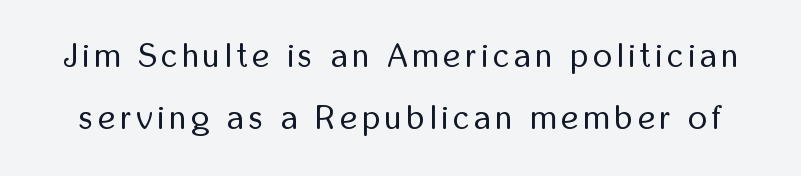
A clean baseline with only descenders dipping below it. Stems and bowls with no extra thickness — not bold. Serif or sans? Sans — the stroke terminals are bare. Think of a printed novel: that variable character pitch is what you see here. Vertical strokes here are truly vertical.
